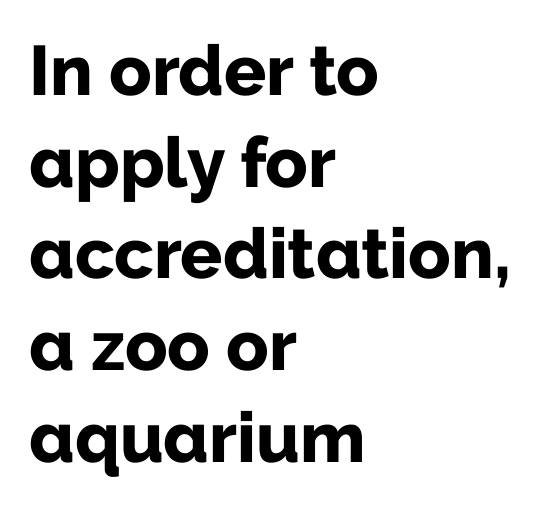
Q: Is the text bold? A: Yes.
Q: Is the text italic (slanted)? A: No, it is upright.
Q: Is the typeface a serif or a sans-serif typeface? A: Sans-serif.
Q: Is the text underlined? A: No.
Q: How is the paragraph aligned? A: Left-aligned.
Q: Is the spacing between letters normal or unusually wide? A: Normal.
Q: Is the spacing between lines tight, normal or loose? A: Normal.
Q: Width (condensed, normal, or wide)? A: Normal.
Q: Stroke contrast? A: Low.
Q: x-height? A: Medium.
Q: Monospaced? A: No.
